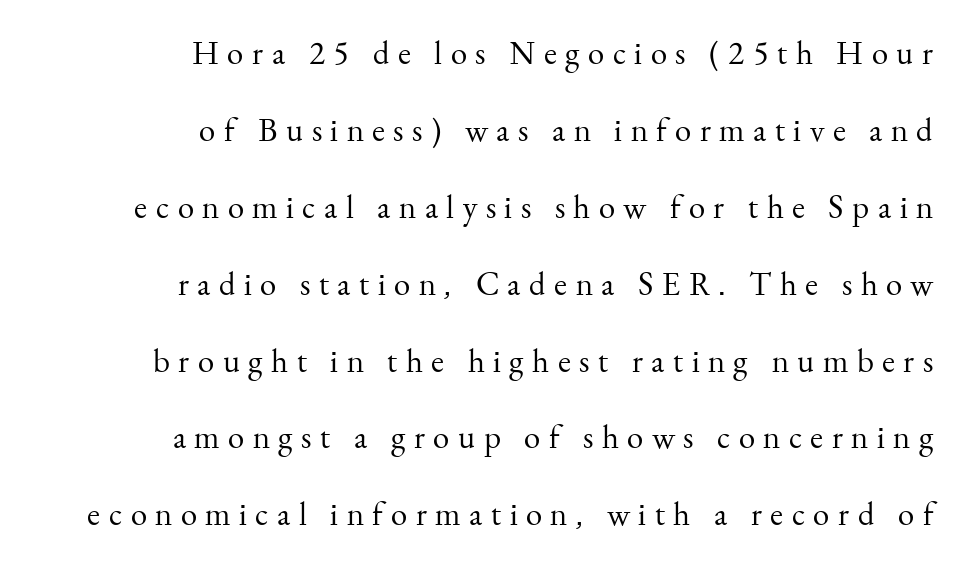
This sample uses an upright cut, with every glyph sitting square on the baseline. Descender tails drop into unmarked territory. Tracking here is generous; glyphs stand well apart from one another. Here the designer chose a conventional face with non-uniform glyph widths. The space between consecutive lines is lavish. Where is the straight margin? On the right.
